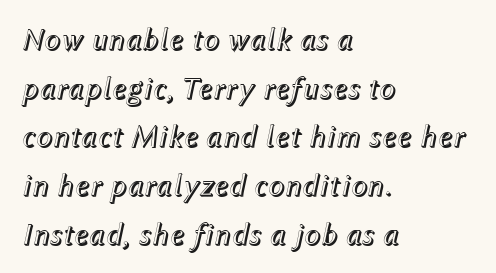
The image shows 31 px text type, italic (leaning right); set left-aligned, normal line spacing (1.57x), normal letter spacing, not underlined; a medium x-height.
